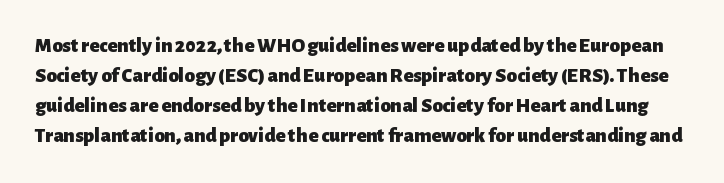
{"italic": "no", "bold": "yes", "underline": "no", "line_spacing": "normal", "line_spacing_ratio": 1.43, "letter_spacing": "normal", "letter_spacing_em": 0.0, "glyph_px": 21}
